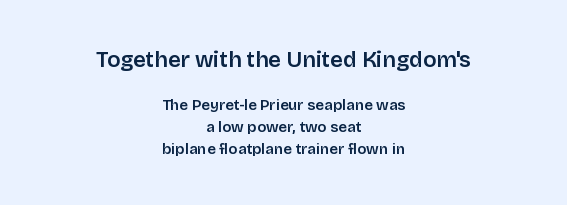
{"italic": "no", "bold": "semi", "underline": "no", "align": "center", "line_spacing": "normal", "line_spacing_ratio": 1.46, "letter_spacing": "normal", "letter_spacing_em": 0.0, "larger_block": "first", "size_ratio": 1.47, "glyph_px": 22}
